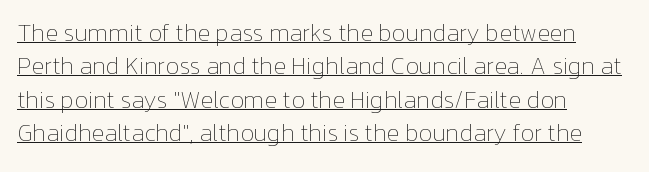
Emphasis is given by a line drawn under the lettering. The text block is weighted toward the left margin, trailing off unevenly rightward. These lines sit exactly where default settings would place them. This is roman type, the default non-slanted kind.
